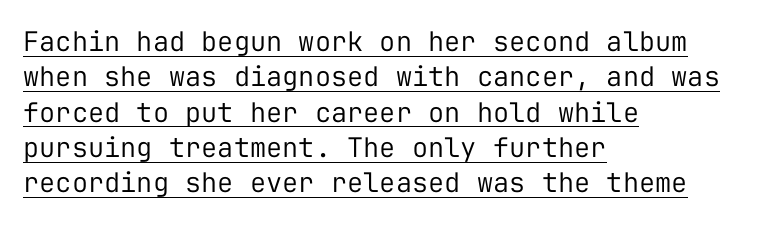
Line beginnings align vertically; line endings do not. No letter is thick-stroked: the sample isn't bold. How are the letters spaced? Ordinarily, with no added tracking. The passage shown is underscored from start to finish. Does the leading feel generous? No, just average. Quick note: not italic, upright.
